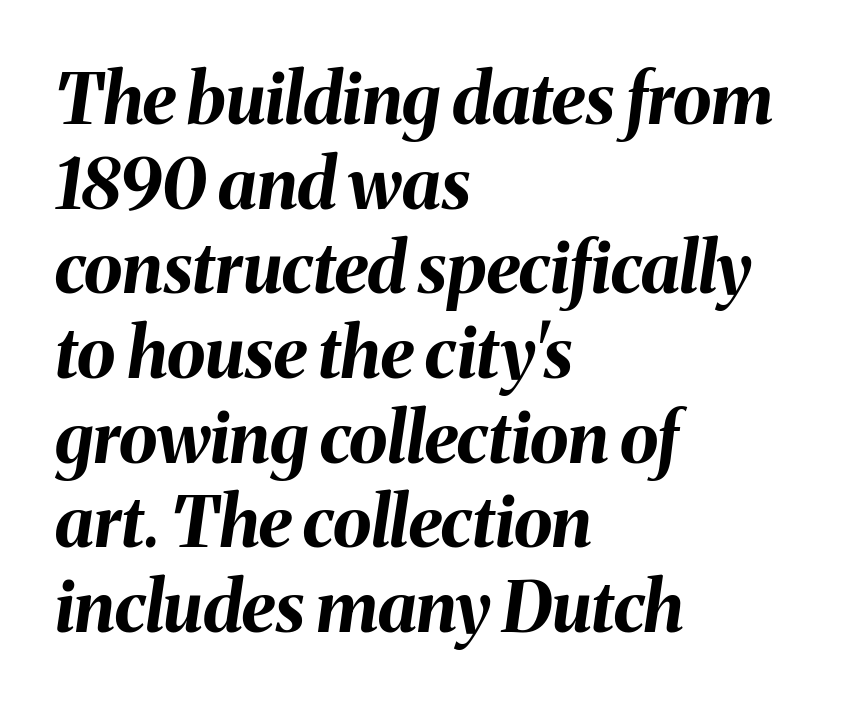
Q: Is the text bold? A: Yes.
Q: Is the text italic (slanted)? A: Yes, it leans right by about 8 degrees.
Q: Is the text underlined? A: No.
Q: How is the paragraph aligned? A: Left-aligned.
Q: Is the spacing between letters normal or unusually wide? A: Normal.
Q: Width (condensed, normal, or wide)? A: Normal.
Q: Stroke contrast? A: Medium.
Q: x-height? A: Medium.
Q: Monospaced? A: No.
